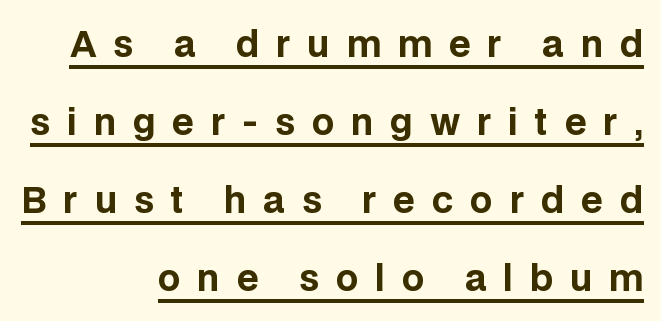
The image shows 35 px bold sans-serif type, upright; set right-aligned, loose line spacing (2.23x), unusually wide letter spacing (+0.48 em), underlined; low stroke contrast and a large x-height.
